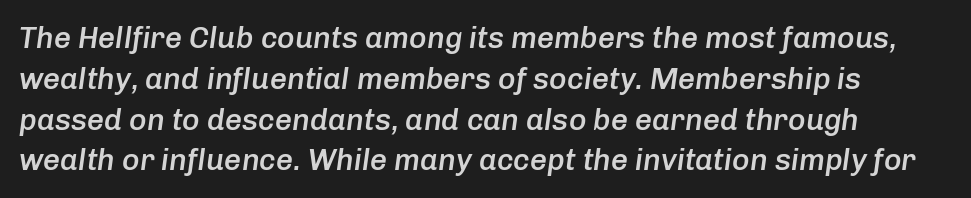
Q: Is the text bold? A: Semi-bold.
Q: Is the text italic (slanted)? A: Yes, it leans right by about 8 degrees.
Q: Is the text underlined? A: No.
Q: Is the spacing between letters normal or unusually wide? A: Normal.
Q: Is the spacing between lines tight, normal or loose? A: Normal.
Q: Width (condensed, normal, or wide)? A: Normal.
Q: Stroke contrast? A: Low.
Q: x-height? A: Medium.
Q: Monospaced? A: No.
